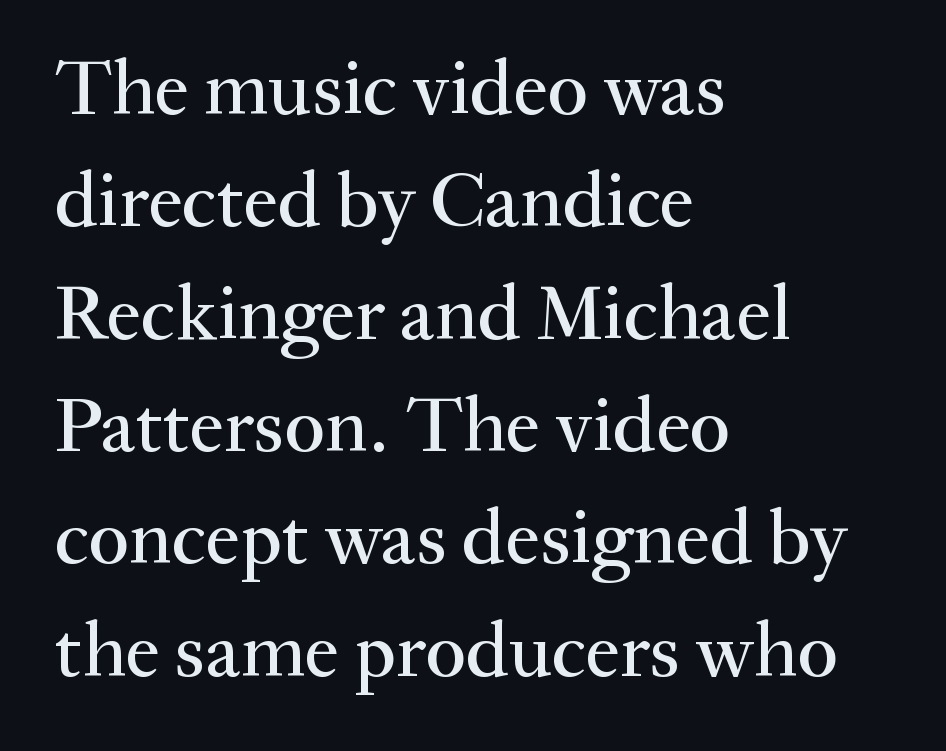
{"serif": "yes", "italic": "no", "width": "normal", "stroke_contrast": "medium", "x_height": "small", "monospaced": "no", "underline": "no", "align": "left", "line_spacing": "normal", "line_spacing_ratio": 1.44, "letter_spacing": "normal", "letter_spacing_em": 0.0, "glyph_px": 78}
